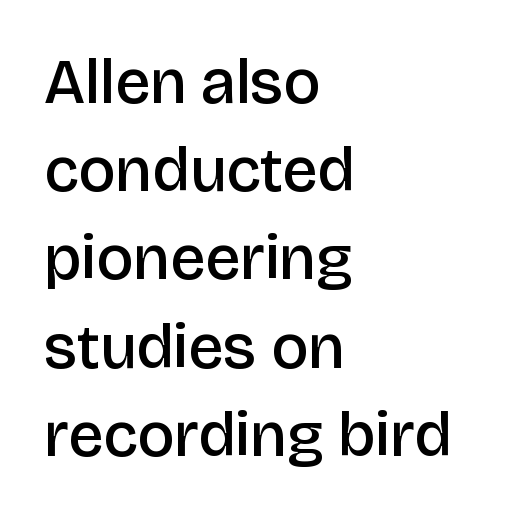
Q: Is the text bold? A: Semi-bold.
Q: Is the text italic (slanted)? A: No, it is upright.
Q: Is the typeface a serif or a sans-serif typeface? A: Sans-serif.
Q: Is the text underlined? A: No.
Q: How is the paragraph aligned? A: Left-aligned.
Q: Is the spacing between letters normal or unusually wide? A: Normal.
Q: Is the spacing between lines tight, normal or loose? A: Normal.
Q: Width (condensed, normal, or wide)? A: Normal.
Q: Stroke contrast? A: Low.
Q: x-height? A: Large.
Q: Monospaced? A: No.
